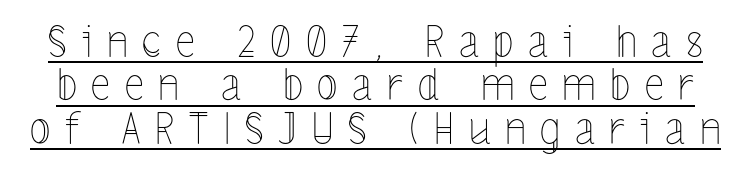
Bold? No — there's no thickening of the strokes. Characters follow at a spacing far wider than the type designer built in. Underline: present. Regarding leading, the lines here are crowded together. The rendering uses natural spacing where letterforms have individual widths. The letters stand upright; this is a roman face.
